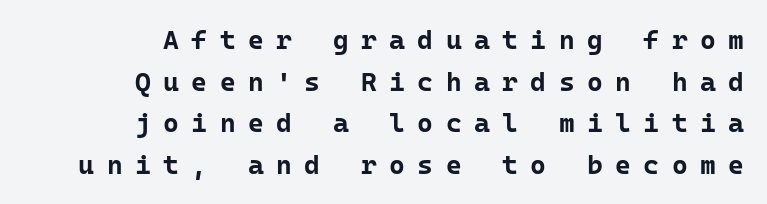
The lines are quadded right. The characters look thick and weighty, a clear bold. In terms of letterspacing, this is a distinctly airy, spread setting. The letters stand upright; this is a roman face. Quick note: interline space is typical.
